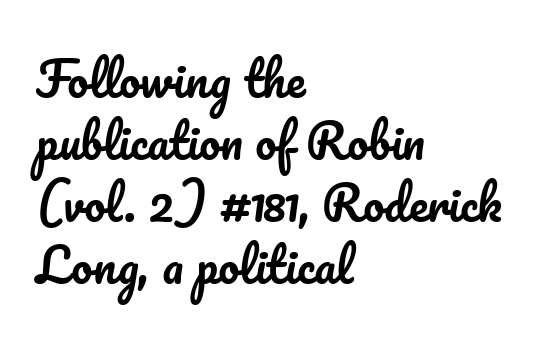
{"width": "normal", "stroke_contrast": "low", "x_height": "small", "monospaced": "no", "underline": "no", "align": "left", "line_spacing": "normal", "line_spacing_ratio": 1.32, "letter_spacing": "normal", "letter_spacing_em": 0.0, "glyph_px": 47}
